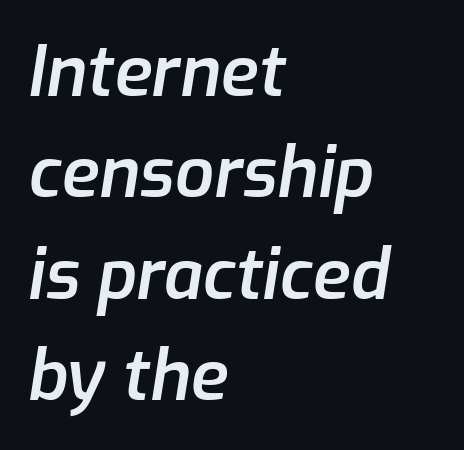
{"italic": "yes", "lean": "right", "slant_degrees": 9, "bold": "semi", "weight": "semibold", "width": "normal", "stroke_contrast": "low", "x_height": "medium", "monospaced": "no", "underline": "no", "align": "left", "line_spacing": "normal", "line_spacing_ratio": 1.47, "letter_spacing": "normal", "letter_spacing_em": 0.0, "glyph_px": 69}
